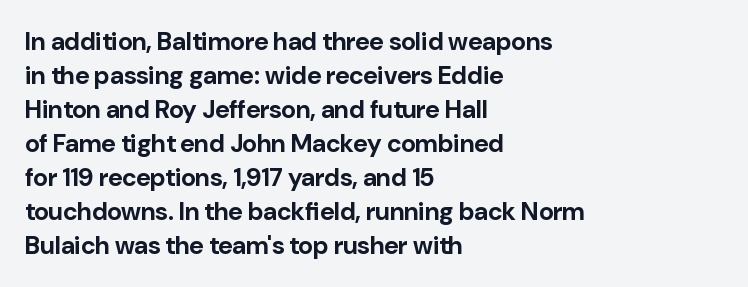
Just letters on the line, the space beneath them empty. No italicization has been applied; the sample stays upright. The rows are spaced the way most documents space them. The glyphs have the mass of a bold cut. Look at the tracking — it's just the regular setting, nothing added. Each line starts at the same left margin while the right side varies.
